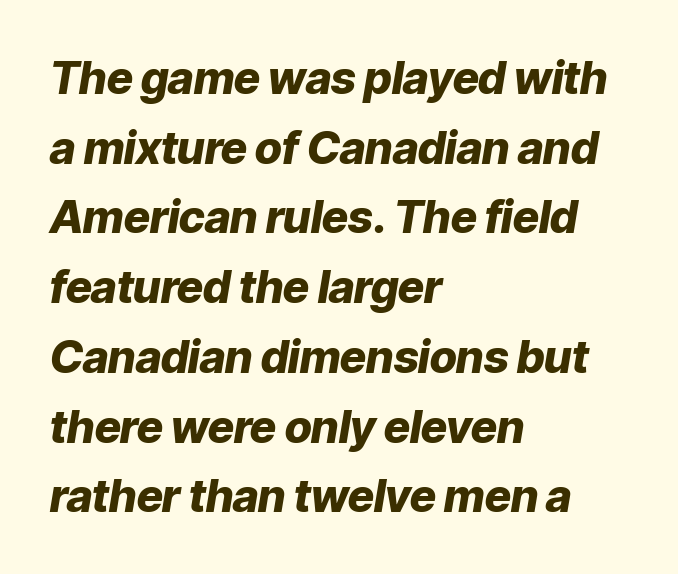
Nothing unusual about the tracking: characters are spaced as the font intends. Short and long lines alike share a common starting point at left. Unmarked baselines from the first word to the last. These lines sit exactly where default settings would place them.
